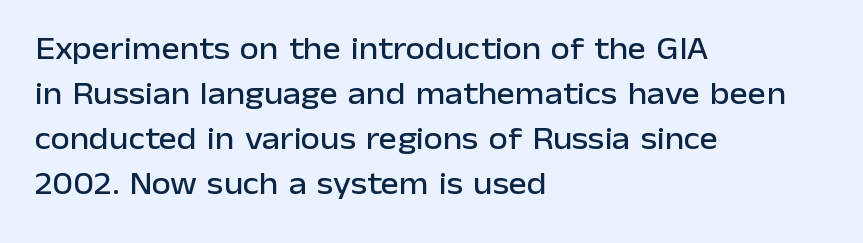
Q: Is the text italic (slanted)? A: No, it is upright.
Q: Is the typeface a serif or a sans-serif typeface? A: Sans-serif.
Q: Is the text underlined? A: No.
Q: How is the paragraph aligned? A: Left-aligned.
Q: Is the spacing between letters normal or unusually wide? A: Normal.
Q: Is the spacing between lines tight, normal or loose? A: Normal.
Q: Width (condensed, normal, or wide)? A: Normal.
Q: Stroke contrast? A: Low.
Q: x-height? A: Medium.
Q: Monospaced? A: No.
